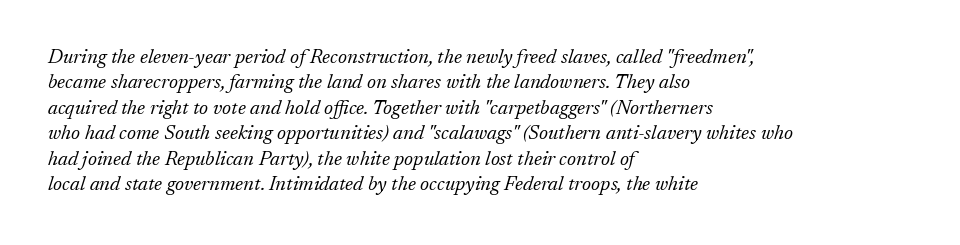
The image shows 20 px text type, italic (leaning right); set left-aligned, normal line spacing (1.27x), normal letter spacing, not underlined.
